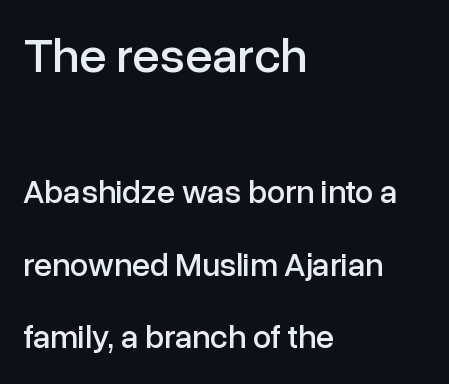
Q: Is the text italic (slanted)? A: No, it is upright.
Q: Is the typeface a serif or a sans-serif typeface? A: Sans-serif.
Q: Is the text underlined? A: No.
Q: How is the paragraph aligned? A: Left-aligned.
Q: Is the spacing between letters normal or unusually wide? A: Normal.
Q: Is the spacing between lines tight, normal or loose? A: Loose.
Q: Which block of text is set in a larger size, the first (top) or the second (bottom)? A: The first (top) one.
Q: Width (condensed, normal, or wide)? A: Normal.
Q: Stroke contrast? A: Low.
Q: x-height? A: Medium.
Q: Monospaced? A: No.
